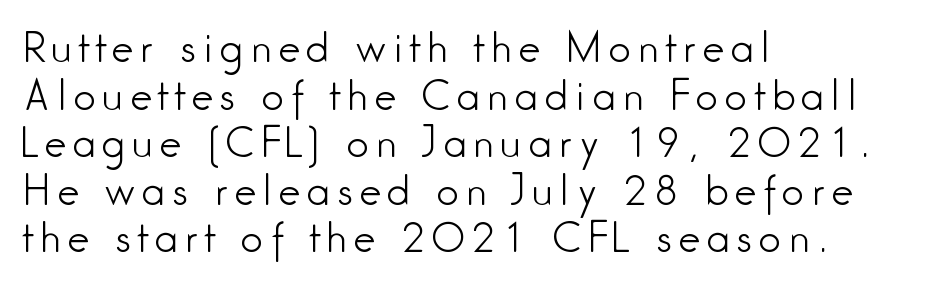
{"serif": "no", "italic": "no", "bold": "no", "weight": "light", "width": "condensed", "stroke_contrast": "low", "x_height": "medium", "monospaced": "no", "underline": "no", "align": "left", "line_spacing_ratio": 1.22, "glyph_px": 39}
